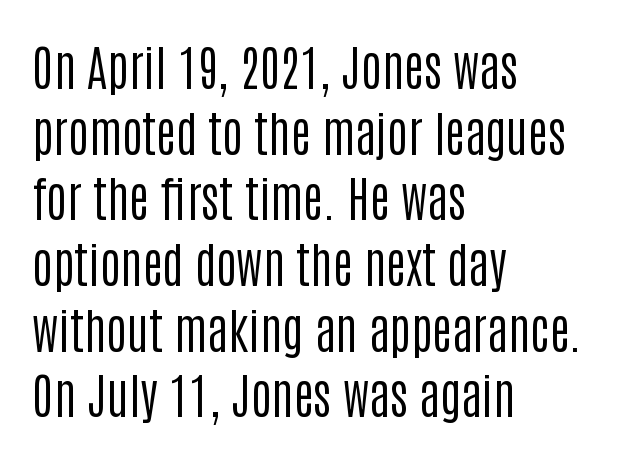
The image shows 49 px regular-weight, condensed sans-serif type, upright; set left-aligned, normal line spacing (1.34x), normal letter spacing, not underlined; low stroke contrast and a large x-height.
